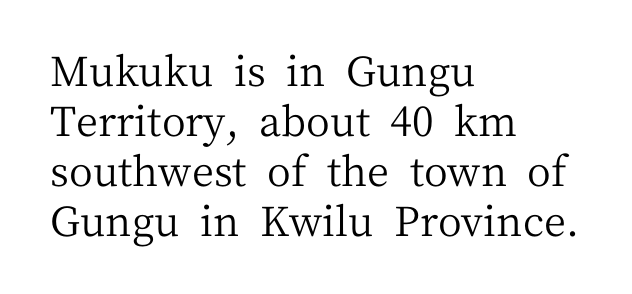
The lines in this sample share a left origin and differ only in where they stop. The letters carry serifs — small finishing strokes at the ends of their stems. Honestly, the letter spacing is just normal — you wouldn't notice it. Upright lettering throughout.
